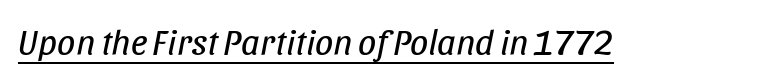
The image shows 36 px regular-weight, condensed type, italic (leaning right); set normal letter spacing, underlined; low stroke contrast and a large x-height.
